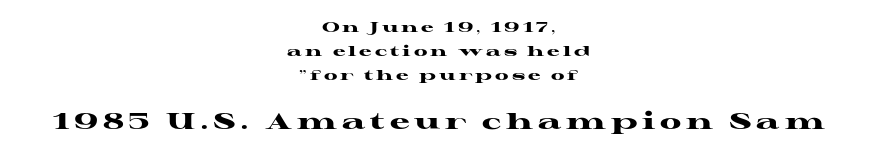
Q: Is the text bold? A: Yes.
Q: Is the text italic (slanted)? A: No, it is upright.
Q: Is the text underlined? A: No.
Q: How is the paragraph aligned? A: Centered.
Q: Is the spacing between letters normal or unusually wide? A: Unusually wide.
Q: Is the spacing between lines tight, normal or loose? A: Normal.
Q: Which block of text is set in a larger size, the first (top) or the second (bottom)? A: The second (bottom) one.
